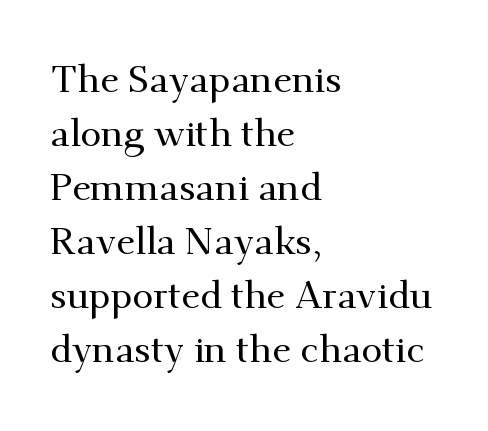
The image shows 38 px serif type, upright; set left-aligned, normal line spacing (1.42x), normal letter spacing, not underlined; medium stroke contrast and a small x-height.
